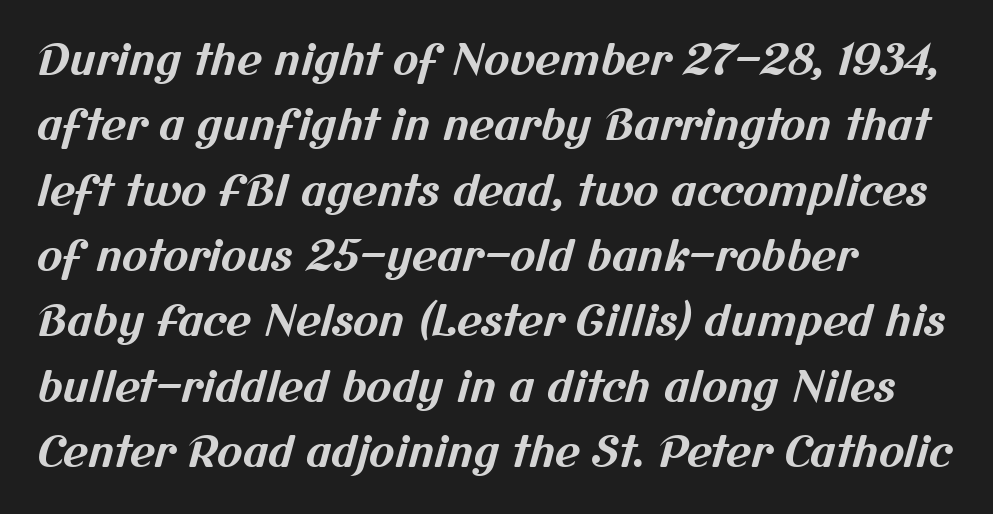
{"serif": "no", "bold": "yes", "weight": "bold", "width": "normal", "stroke_contrast": "medium", "x_height": "medium", "monospaced": "no", "underline": "no", "align": "left", "line_spacing": "normal", "line_spacing_ratio": 1.52, "letter_spacing": "normal", "letter_spacing_em": 0.0, "glyph_px": 43}
